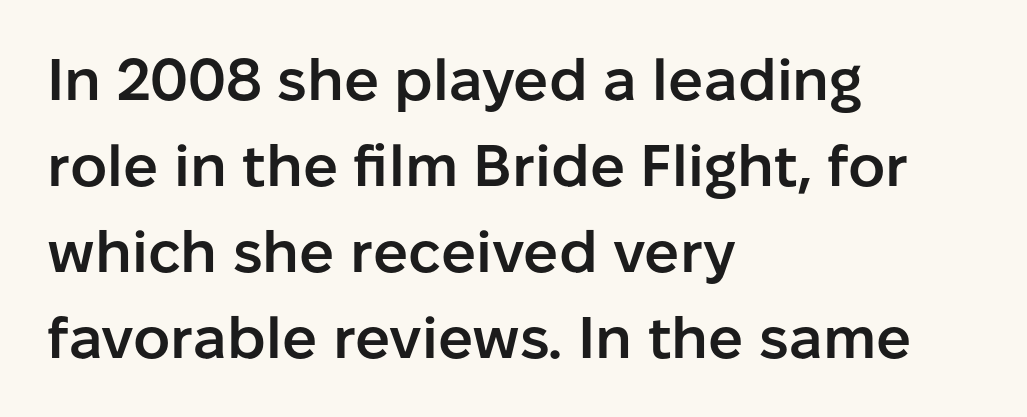
{"serif": "no", "italic": "no", "bold": "semi", "weight": "semibold", "width": "normal", "stroke_contrast": "low", "x_height": "medium", "monospaced": "no", "underline": "no", "align": "left", "line_spacing": "normal", "line_spacing_ratio": 1.48, "letter_spacing": "normal", "letter_spacing_em": 0.0, "glyph_px": 58}
